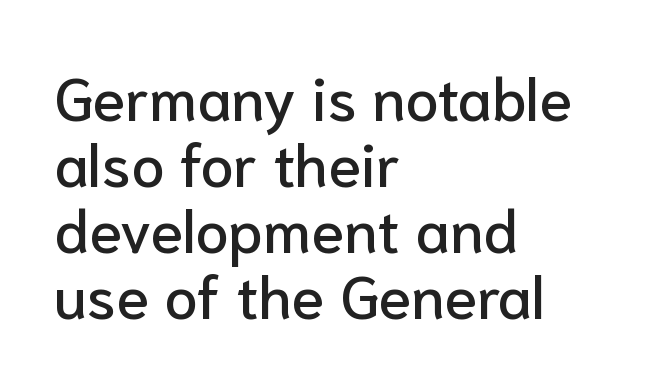
The image shows 60 px sans-serif type, upright; set left-aligned, tight line spacing (1.1x), normal letter spacing, not underlined; low stroke contrast and a medium x-height.
